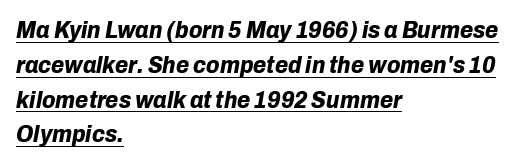
Caption: lettering with a line underneath. Casual observation: everything's shoved over to the left. Notice how descenders clear the ascenders below comfortably — that's standard leading. Observe the ordinary spacing: letters are neighbours, not strangers. The passage shown is emphatically bold. Rendered with sloped, italic letterforms.
